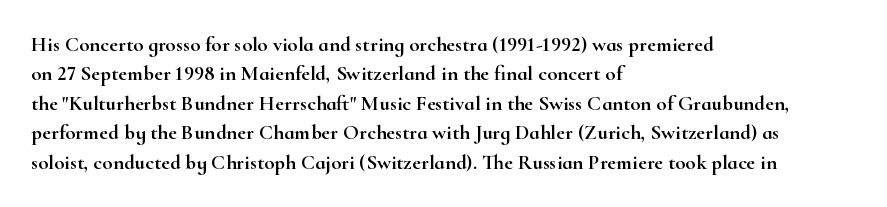
{"italic": "no", "underline": "no", "align": "left", "line_spacing": "normal", "line_spacing_ratio": 1.4, "letter_spacing": "normal", "letter_spacing_em": 0.0, "glyph_px": 21}
